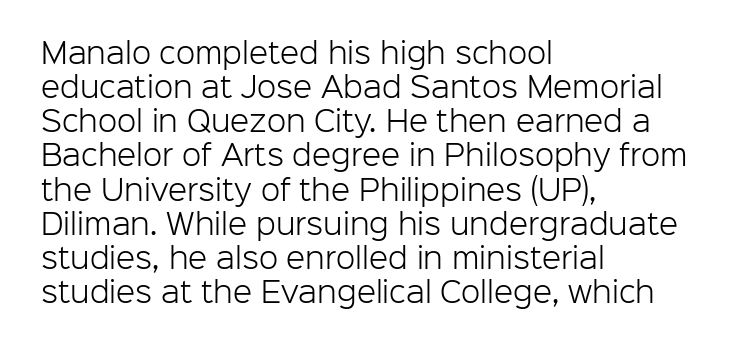
The image shows 28 px light sans-serif type, upright; set left-aligned, line spacing 1.22x, normal letter spacing, not underlined; low stroke contrast and a medium x-height.
